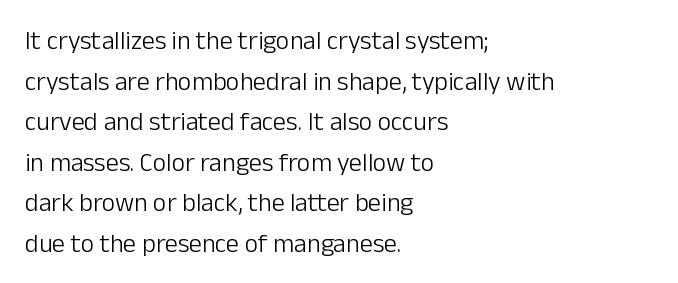
The image shows 26 px text type, upright; set left-aligned, normal line spacing (1.56x), normal letter spacing, not underlined.
